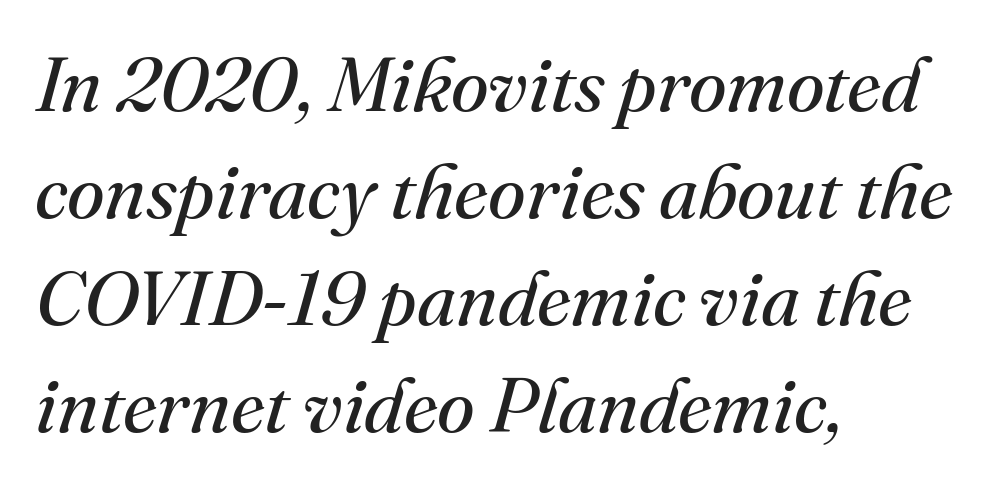
Q: Is the text bold? A: No.
Q: Is the text italic (slanted)? A: Yes, it leans right by about 16 degrees.
Q: Is the typeface a serif or a sans-serif typeface? A: Serif.
Q: Is the text underlined? A: No.
Q: How is the paragraph aligned? A: Left-aligned.
Q: Is the spacing between letters normal or unusually wide? A: Normal.
Q: Is the spacing between lines tight, normal or loose? A: Normal.
Q: Width (condensed, normal, or wide)? A: Normal.
Q: Stroke contrast? A: Medium.
Q: x-height? A: Small.
Q: Monospaced? A: No.
